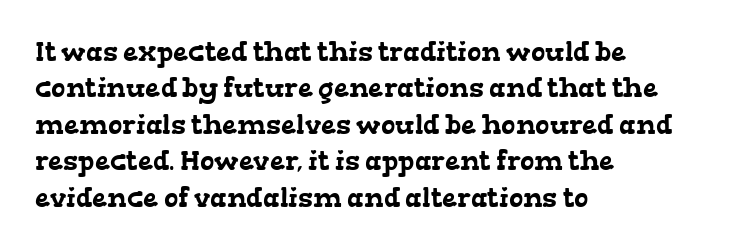
{"underline": "no", "align": "left", "line_spacing": "normal", "line_spacing_ratio": 1.35, "letter_spacing": "normal", "letter_spacing_em": 0.0, "glyph_px": 27}
